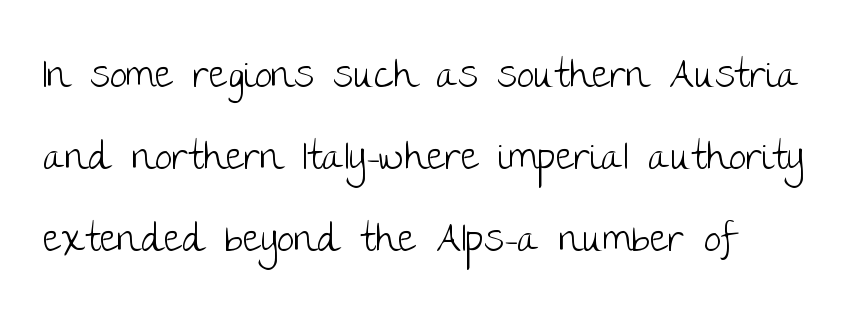
The image shows 39 px light sans-serif type, upright; set left-aligned, loose line spacing (2.1x), normal letter spacing, not underlined; low stroke contrast and a large x-height.
